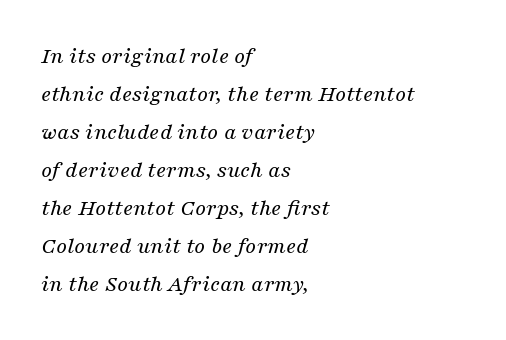
Q: Is the text bold? A: No.
Q: Is the text italic (slanted)? A: Yes, it leans right by about 16 degrees.
Q: Is the text underlined? A: No.
Q: How is the paragraph aligned? A: Left-aligned.
Q: Is the spacing between letters normal or unusually wide? A: Normal.
Q: Is the spacing between lines tight, normal or loose? A: Normal.
